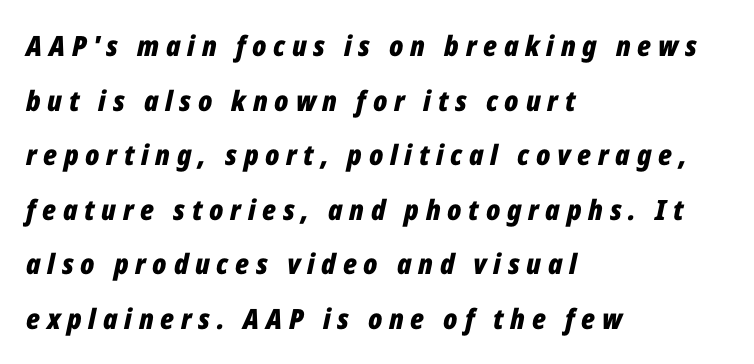
Q: Is the text bold? A: Yes.
Q: Is the text italic (slanted)? A: Yes, it leans right by about 12 degrees.
Q: Is the text underlined? A: No.
Q: How is the paragraph aligned? A: Left-aligned.
Q: Is the spacing between letters normal or unusually wide? A: Unusually wide.
Q: Is the spacing between lines tight, normal or loose? A: Loose.
Q: Width (condensed, normal, or wide)? A: Condensed.
Q: Stroke contrast? A: Low.
Q: x-height? A: Medium.
Q: Monospaced? A: No.
